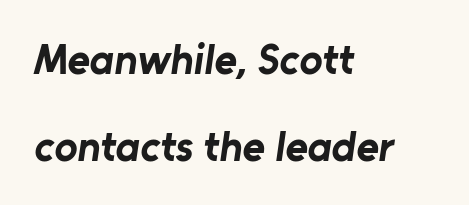
Q: Is the text bold? A: Yes.
Q: Is the typeface a serif or a sans-serif typeface? A: Sans-serif.
Q: Is the text underlined? A: No.
Q: How is the paragraph aligned? A: Left-aligned.
Q: Is the spacing between letters normal or unusually wide? A: Normal.
Q: Is the spacing between lines tight, normal or loose? A: Loose.
Q: Width (condensed, normal, or wide)? A: Normal.
Q: Stroke contrast? A: Low.
Q: x-height? A: Medium.
Q: Monospaced? A: No.
